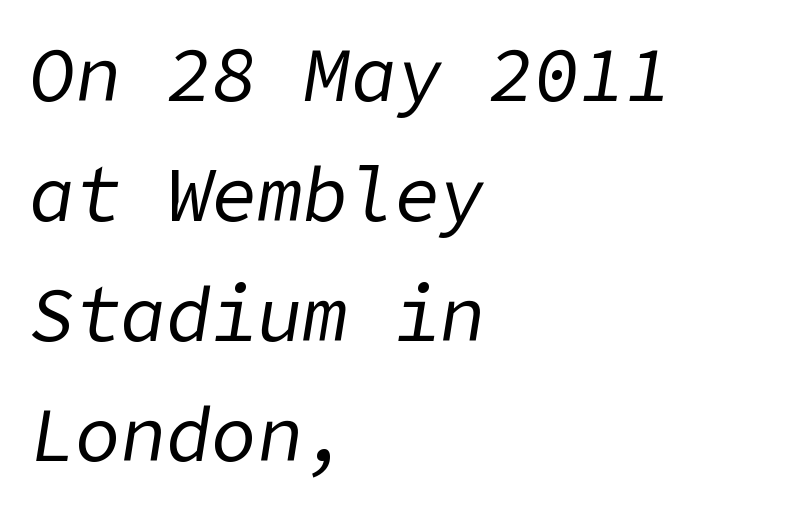
The image shows 76 px regular-weight type, italic (leaning right); set left-aligned, normal line spacing (1.58x), normal letter spacing, not underlined; low stroke contrast and a medium x-height.
